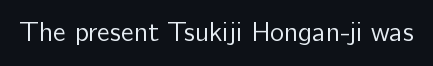
The image shows 27 px text type, upright; set normal letter spacing, not underlined.
